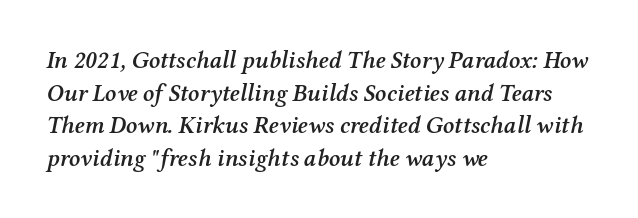
The image shows 24 px text type, italic (leaning right); set left-aligned, normal line spacing (1.36x), normal letter spacing, not underlined.
